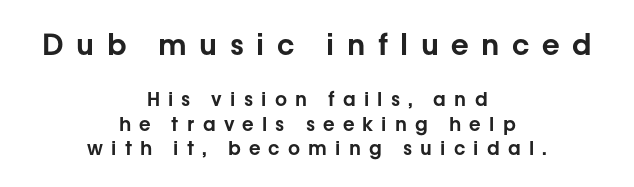
Q: Is the text italic (slanted)? A: No, it is upright.
Q: Is the typeface a serif or a sans-serif typeface? A: Sans-serif.
Q: Is the text underlined? A: No.
Q: How is the paragraph aligned? A: Centered.
Q: Is the spacing between letters normal or unusually wide? A: Unusually wide.
Q: Is the spacing between lines tight, normal or loose? A: Normal.
Q: Which block of text is set in a larger size, the first (top) or the second (bottom)? A: The first (top) one.
Q: Width (condensed, normal, or wide)? A: Normal.
Q: Stroke contrast? A: Low.
Q: x-height? A: Medium.
Q: Monospaced? A: No.
